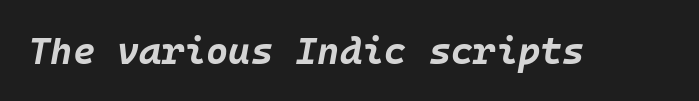
The image shows 38 px bold type, italic (leaning right); set normal letter spacing, not underlined; low stroke contrast and a large x-height.
